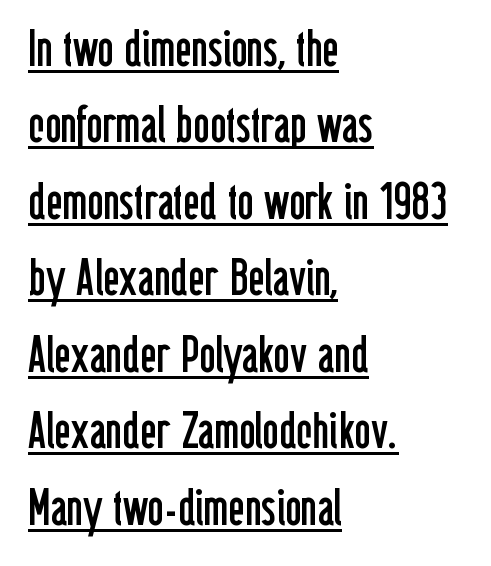
Q: Is the text bold? A: No.
Q: Is the text italic (slanted)? A: No, it is upright.
Q: Is the typeface a serif or a sans-serif typeface? A: Sans-serif.
Q: Is the text underlined? A: Yes.
Q: How is the paragraph aligned? A: Left-aligned.
Q: Is the spacing between letters normal or unusually wide? A: Normal.
Q: Is the spacing between lines tight, normal or loose? A: Normal.
Q: Width (condensed, normal, or wide)? A: Condensed.
Q: Stroke contrast? A: Low.
Q: x-height? A: Medium.
Q: Monospaced? A: No.
